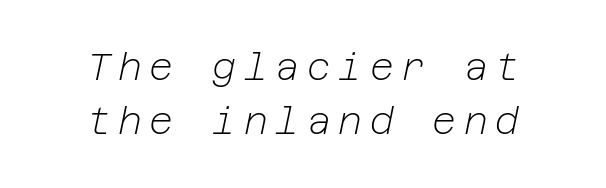
This sample uses expanded letter spacing, leaving extra air between glyphs. The compositor balanced each line on the midline. The font is comparable to plain body text, perhaps lighter. Normally led — the rows are evenly, conventionally spaced.
